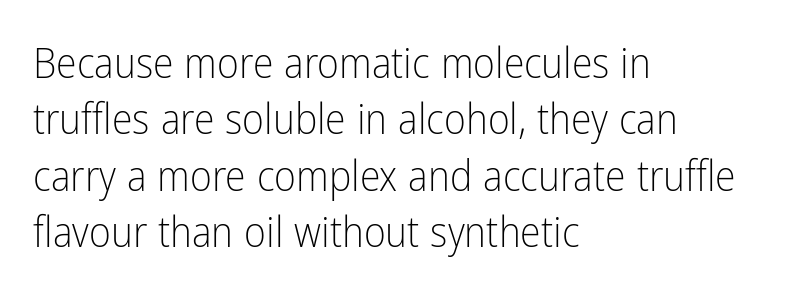
Q: Is the text bold? A: No.
Q: Is the text italic (slanted)? A: No, it is upright.
Q: Is the typeface a serif or a sans-serif typeface? A: Sans-serif.
Q: Is the text underlined? A: No.
Q: How is the paragraph aligned? A: Left-aligned.
Q: Is the spacing between letters normal or unusually wide? A: Normal.
Q: Is the spacing between lines tight, normal or loose? A: Normal.
Q: Width (condensed, normal, or wide)? A: Condensed.
Q: Stroke contrast? A: Low.
Q: x-height? A: Medium.
Q: Monospaced? A: No.
